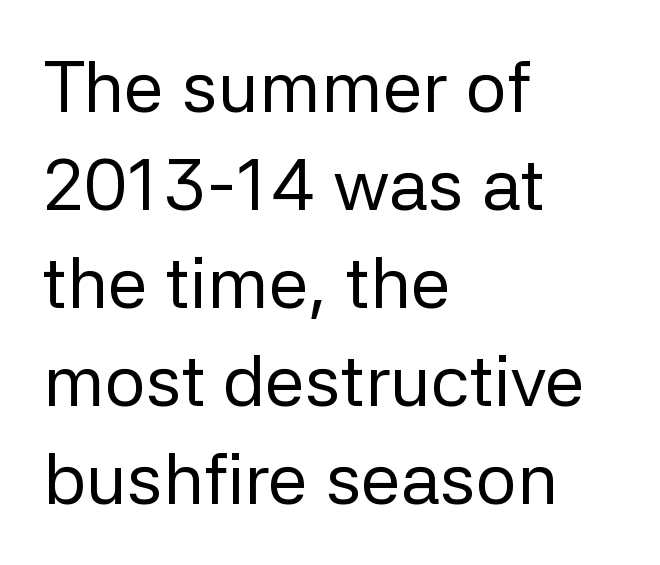
Q: Is the text bold? A: No.
Q: Is the text italic (slanted)? A: No, it is upright.
Q: Is the typeface a serif or a sans-serif typeface? A: Sans-serif.
Q: Is the text underlined? A: No.
Q: How is the paragraph aligned? A: Left-aligned.
Q: Is the spacing between letters normal or unusually wide? A: Normal.
Q: Is the spacing between lines tight, normal or loose? A: Normal.
Q: Width (condensed, normal, or wide)? A: Normal.
Q: Stroke contrast? A: Low.
Q: x-height? A: Medium.
Q: Monospaced? A: No.
